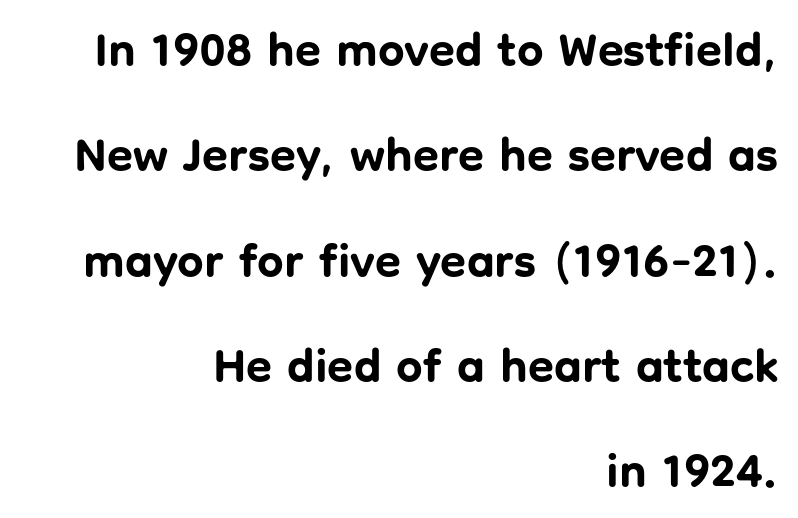
Q: Is the text bold? A: Yes.
Q: Is the text italic (slanted)? A: No, it is upright.
Q: Is the typeface a serif or a sans-serif typeface? A: Sans-serif.
Q: Is the text underlined? A: No.
Q: How is the paragraph aligned? A: Right-aligned.
Q: Is the spacing between letters normal or unusually wide? A: Normal.
Q: Is the spacing between lines tight, normal or loose? A: Loose.
Q: Width (condensed, normal, or wide)? A: Normal.
Q: Stroke contrast? A: Low.
Q: x-height? A: Medium.
Q: Monospaced? A: No.
